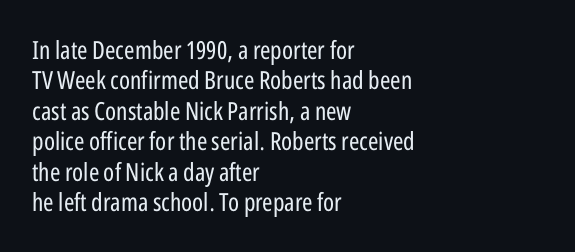
The image shows 25 px text type, upright; set left-aligned, line spacing 1.22x, normal letter spacing, not underlined.
